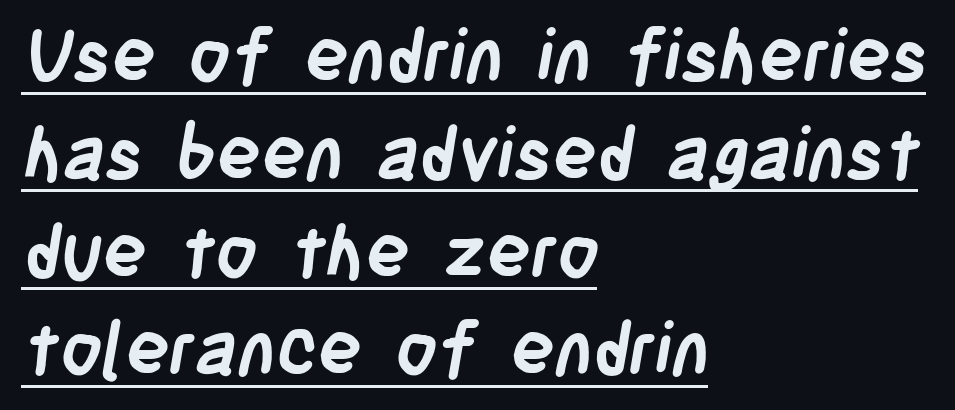
Q: Is the text bold? A: Yes.
Q: Is the typeface a serif or a sans-serif typeface? A: Sans-serif.
Q: Is the text underlined? A: Yes.
Q: How is the paragraph aligned? A: Left-aligned.
Q: Is the spacing between letters normal or unusually wide? A: Normal.
Q: Is the spacing between lines tight, normal or loose? A: Normal.
Q: Width (condensed, normal, or wide)? A: Condensed.
Q: Stroke contrast? A: Low.
Q: x-height? A: Large.
Q: Monospaced? A: No.
